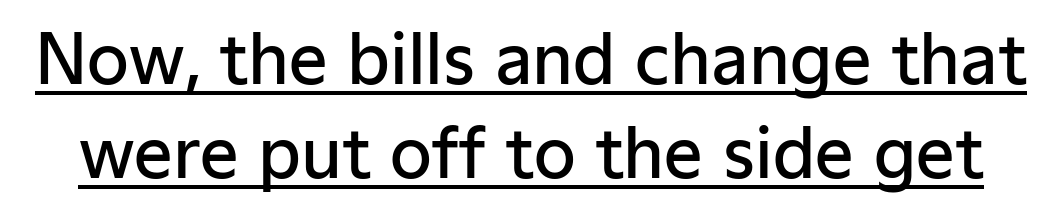
The image shows 68 px semibold sans-serif type, upright; set normal line spacing (1.38x), normal letter spacing, underlined; low stroke contrast and a medium x-height.
